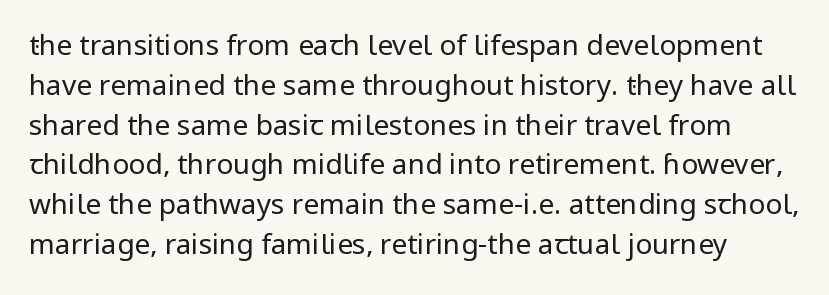
Q: Is the text bold? A: No.
Q: Is the text italic (slanted)? A: No, it is upright.
Q: Is the typeface a serif or a sans-serif typeface? A: Sans-serif.
Q: Is the text underlined? A: No.
Q: Is the spacing between letters normal or unusually wide? A: Normal.
Q: Is the spacing between lines tight, normal or loose? A: Normal.
Q: Width (condensed, normal, or wide)? A: Normal.
Q: Stroke contrast? A: Low.
Q: x-height? A: Medium.
Q: Monospaced? A: No.
